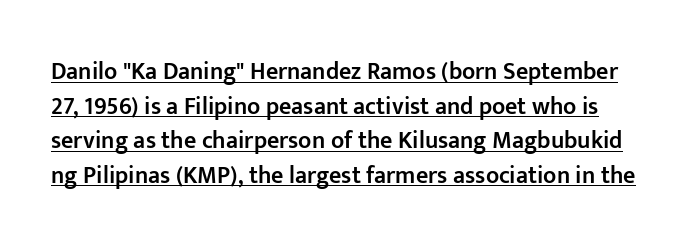
{"italic": "no", "bold": "semi", "underline": "yes", "line_spacing": "normal", "line_spacing_ratio": 1.44, "letter_spacing": "normal", "letter_spacing_em": 0.0, "glyph_px": 24}
